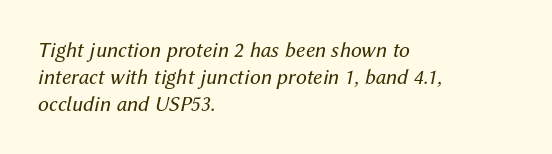
Q: Is the text bold? A: No.
Q: Is the text italic (slanted)? A: Yes, it leans right by about 12 degrees.
Q: Is the text underlined? A: No.
Q: How is the paragraph aligned? A: Left-aligned.
Q: Is the spacing between letters normal or unusually wide? A: Normal.
